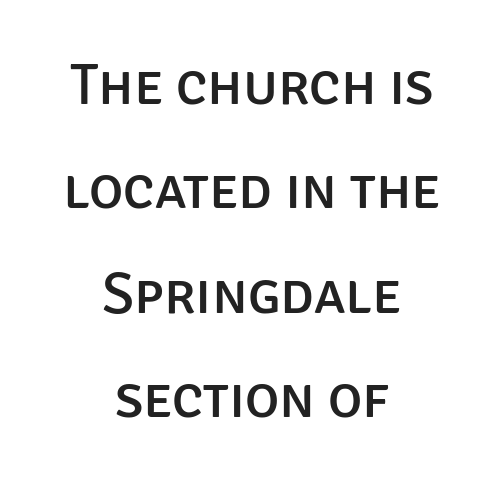
The paragraph has two soft edges and a firm central axis. Standard letterfit; no display-style spreading of the glyphs. The characters display no serif detailing; their extremities are plain. Descenders hang freely into open space. Do the letters lean? They stand straight.
